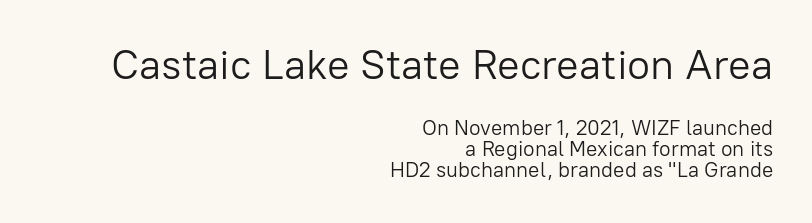
Q: Is the text bold? A: No.
Q: Is the text italic (slanted)? A: No, it is upright.
Q: Is the typeface a serif or a sans-serif typeface? A: Sans-serif.
Q: Is the text underlined? A: No.
Q: How is the paragraph aligned? A: Right-aligned.
Q: Is the spacing between letters normal or unusually wide? A: Normal.
Q: Is the spacing between lines tight, normal or loose? A: Tight.
Q: Which block of text is set in a larger size, the first (top) or the second (bottom)? A: The first (top) one.
Q: Width (condensed, normal, or wide)? A: Normal.
Q: Stroke contrast? A: Low.
Q: x-height? A: Medium.
Q: Monospaced? A: No.
